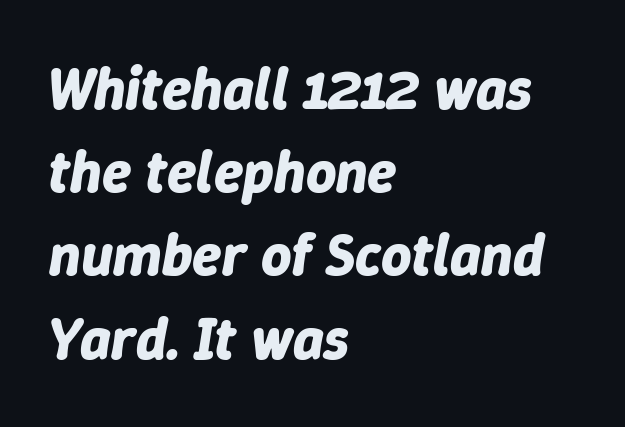
Q: Is the text bold? A: Yes.
Q: Is the text italic (slanted)? A: Yes, it leans right by about 9 degrees.
Q: Is the text underlined? A: No.
Q: How is the paragraph aligned? A: Left-aligned.
Q: Is the spacing between letters normal or unusually wide? A: Normal.
Q: Is the spacing between lines tight, normal or loose? A: Normal.
Q: Width (condensed, normal, or wide)? A: Normal.
Q: Stroke contrast? A: Low.
Q: x-height? A: Medium.
Q: Monospaced? A: No.
